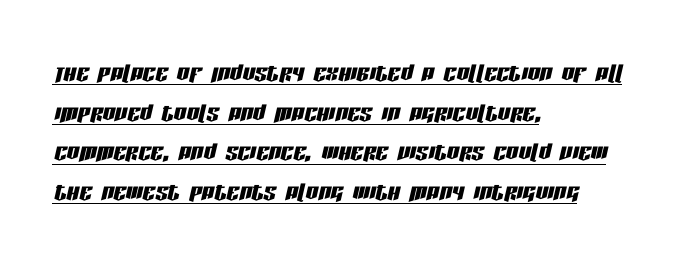
The image shows 31 px condensed type, italic (leaning right); set left-aligned, normal line spacing (1.28x), normal letter spacing, underlined; low stroke contrast and a large x-height.
